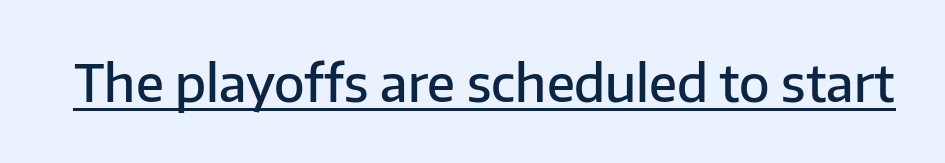
The image shows 50 px semibold sans-serif type, upright; set normal letter spacing, underlined; low stroke contrast and a medium x-height.
